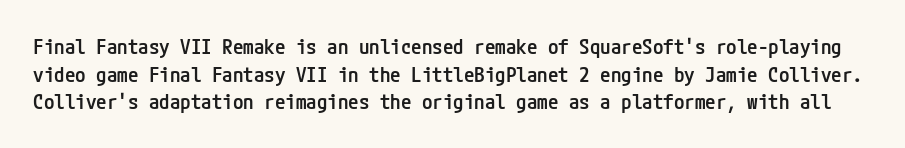
A bit beefed up — I'd call it semibold rather than bold. Notice how the stems are strictly vertical — no italics here. Is the letter spacing exaggerated? No — it looks like the ordinary default. Evenly set lines give the paragraph a standard silhouette. The strip under each line holds only bare page.
